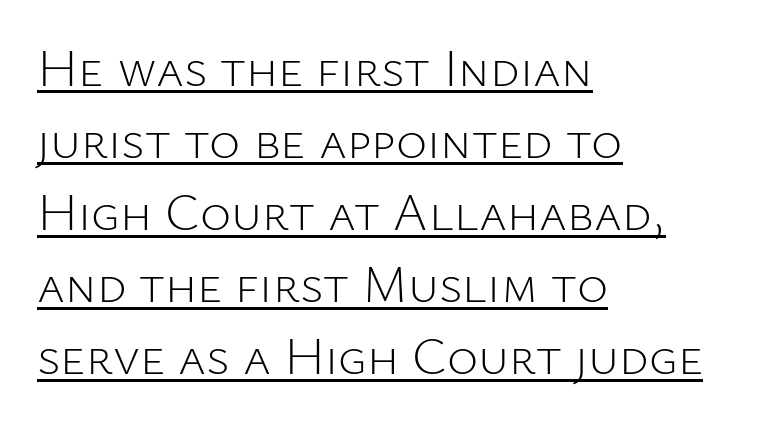
Q: Is the text bold? A: No.
Q: Is the text italic (slanted)? A: No, it is upright.
Q: Is the typeface a serif or a sans-serif typeface? A: Sans-serif.
Q: Is the text underlined? A: Yes.
Q: How is the paragraph aligned? A: Left-aligned.
Q: Is the spacing between letters normal or unusually wide? A: Normal.
Q: Is the spacing between lines tight, normal or loose? A: Normal.
Q: Width (condensed, normal, or wide)? A: Normal.
Q: Stroke contrast? A: Low.
Q: x-height? A: Medium.
Q: Monospaced? A: No.
